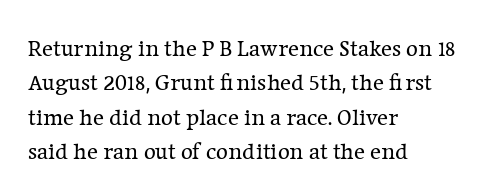
{"italic": "no", "bold": "no", "underline": "no", "align": "left", "line_spacing": "normal", "line_spacing_ratio": 1.5, "letter_spacing": "normal", "letter_spacing_em": 0.0, "glyph_px": 23}
